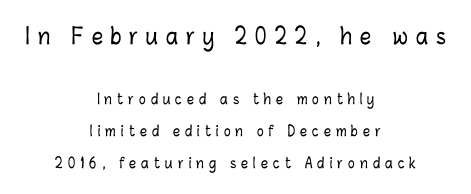
The setting favours the middle, as headings and verse often do. The lettering holds an erect, upright posture throughout. A bare baseline throughout the passage. Scale decreases going downward across the two blocks. Loose tracking; the words dissolve into strings of separated letters. Notice the wide empty band between every row — that's loose leading.
